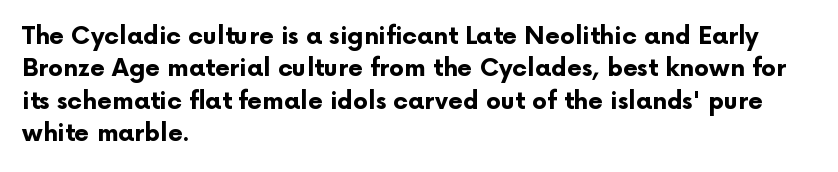
Q: Is the text bold? A: Yes.
Q: Is the text italic (slanted)? A: No, it is upright.
Q: Is the text underlined? A: No.
Q: How is the paragraph aligned? A: Left-aligned.
Q: Is the spacing between letters normal or unusually wide? A: Normal.
Q: Is the spacing between lines tight, normal or loose? A: Normal.
